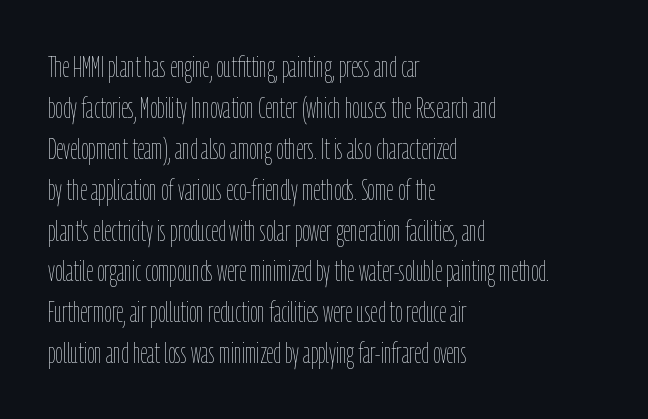
Q: Is the text bold? A: No.
Q: Is the text italic (slanted)? A: No, it is upright.
Q: Is the text underlined? A: No.
Q: How is the paragraph aligned? A: Left-aligned.
Q: Is the spacing between letters normal or unusually wide? A: Normal.
Q: Is the spacing between lines tight, normal or loose? A: Normal.
Q: Width (condensed, normal, or wide)? A: Condensed.
Q: Stroke contrast? A: Low.
Q: x-height? A: Medium.
Q: Monospaced? A: No.
